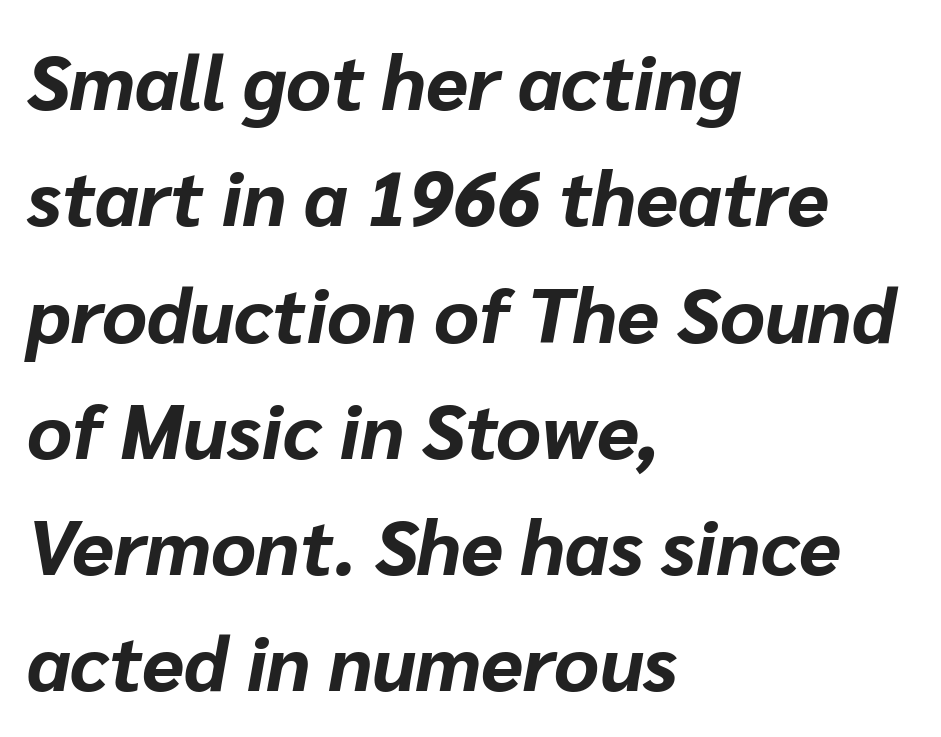
The image shows 77 px bold type, italic (leaning right); set left-aligned, normal line spacing (1.51x), normal letter spacing, not underlined; low stroke contrast and a medium x-height.
